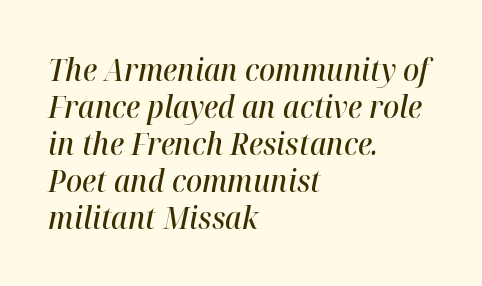
{"italic": "yes", "lean": "right", "slant_degrees": 12, "bold": "semi", "weight": "semibold", "width": "normal", "stroke_contrast": "high", "x_height": "medium", "monospaced": "no", "underline": "no", "align": "left", "line_spacing_ratio": 1.23, "letter_spacing": "normal", "letter_spacing_em": 0.0, "glyph_px": 30}
